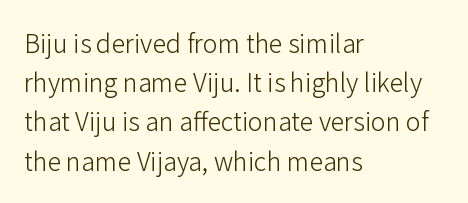
Q: Is the text bold? A: No.
Q: Is the text italic (slanted)? A: No, it is upright.
Q: Is the text underlined? A: No.
Q: How is the paragraph aligned? A: Left-aligned.
Q: Is the spacing between letters normal or unusually wide? A: Normal.
Q: Is the spacing between lines tight, normal or loose? A: Normal.
